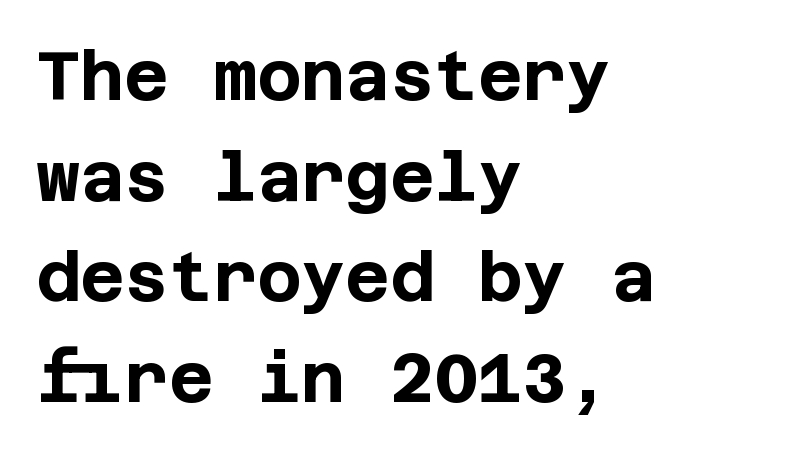
Q: Is the text bold? A: Yes.
Q: Is the text italic (slanted)? A: No, it is upright.
Q: Is the typeface a serif or a sans-serif typeface? A: Sans-serif.
Q: Is the text underlined? A: No.
Q: How is the paragraph aligned? A: Left-aligned.
Q: Is the spacing between letters normal or unusually wide? A: Normal.
Q: Is the spacing between lines tight, normal or loose? A: Normal.
Q: Width (condensed, normal, or wide)? A: Normal.
Q: Stroke contrast? A: Low.
Q: x-height? A: Large.
